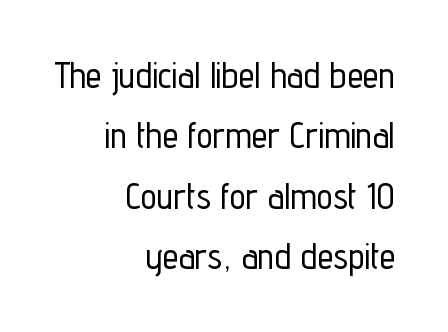
The image shows 36 px condensed sans-serif type, upright; set right-aligned, normal line spacing (1.68x), normal letter spacing, not underlined; low stroke contrast and a medium x-height.
